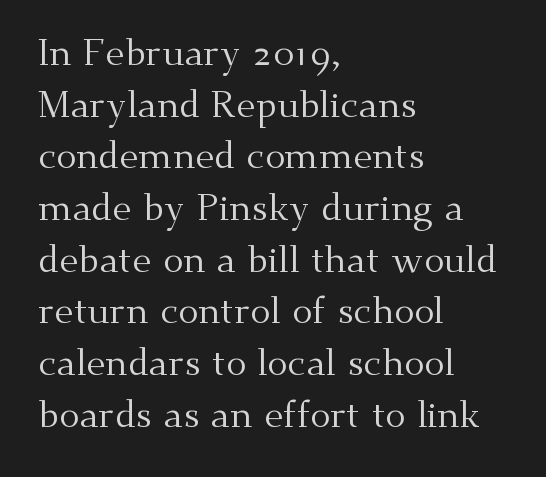
These lines stack with their left ends in a neat column. Yep, those are serifs on the letters. The foot of each line stays bare and open. This sample keeps an unexceptional amount of space between lines. The tracking reads as untouched default to a designer's eye.
